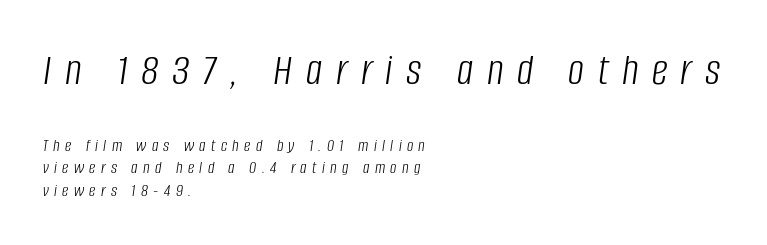
{"italic": "yes", "lean": "right", "slant_degrees": 8, "bold": "no", "weight": "light", "width": "condensed", "stroke_contrast": "low", "x_height": "large", "monospaced": "no", "underline": "no", "align": "left", "line_spacing_ratio": 1.23, "letter_spacing": "wide", "letter_spacing_em": 0.3, "larger_block": "first", "size_ratio": 2.5, "glyph_px": 45}
